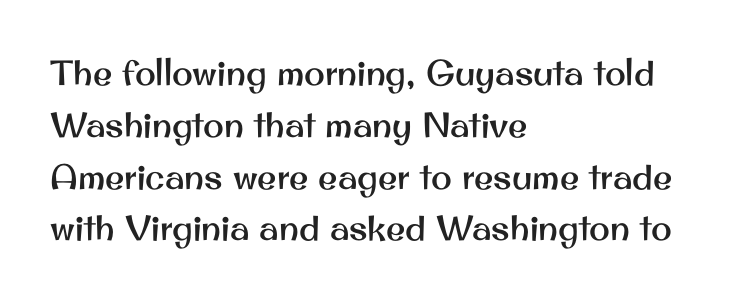
The image shows 35 px sans-serif type, upright; set left-aligned, normal line spacing (1.48x), normal letter spacing, not underlined; medium stroke contrast and a small x-height.
